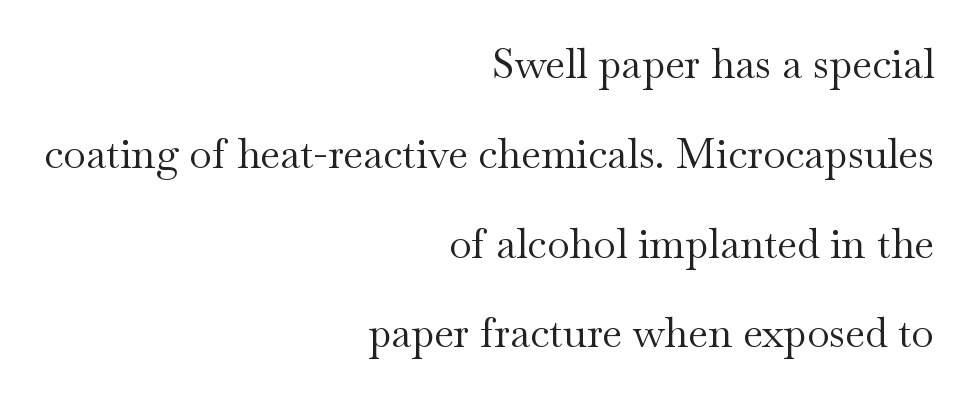
Q: Is the text bold? A: No.
Q: Is the text italic (slanted)? A: No, it is upright.
Q: Is the typeface a serif or a sans-serif typeface? A: Serif.
Q: Is the text underlined? A: No.
Q: How is the paragraph aligned? A: Right-aligned.
Q: Is the spacing between letters normal or unusually wide? A: Normal.
Q: Is the spacing between lines tight, normal or loose? A: Loose.
Q: Width (condensed, normal, or wide)? A: Wide.
Q: Stroke contrast? A: Medium.
Q: x-height? A: Small.
Q: Monospaced? A: No.
